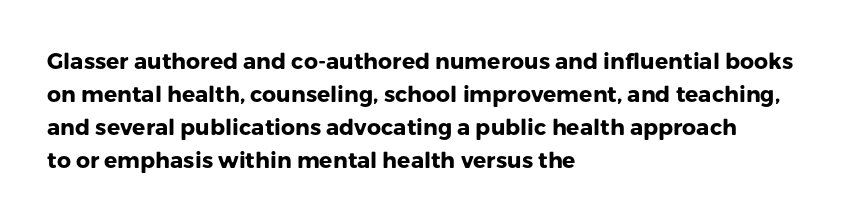
{"italic": "no", "bold": "yes", "underline": "no", "align": "left", "line_spacing": "normal", "line_spacing_ratio": 1.5, "letter_spacing": "normal", "letter_spacing_em": 0.0, "glyph_px": 22}
